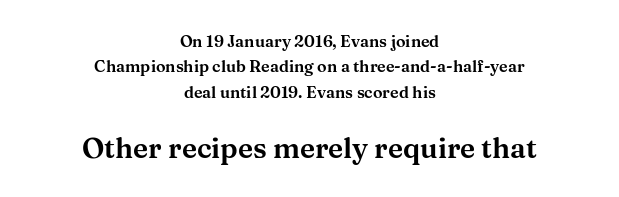
Q: Is the text italic (slanted)? A: No, it is upright.
Q: Is the typeface a serif or a sans-serif typeface? A: Serif.
Q: Is the text underlined? A: No.
Q: How is the paragraph aligned? A: Centered.
Q: Is the spacing between letters normal or unusually wide? A: Normal.
Q: Is the spacing between lines tight, normal or loose? A: Normal.
Q: Which block of text is set in a larger size, the first (top) or the second (bottom)? A: The second (bottom) one.
Q: Width (condensed, normal, or wide)? A: Wide.
Q: Stroke contrast? A: Medium.
Q: x-height? A: Medium.
Q: Monospaced? A: No.
